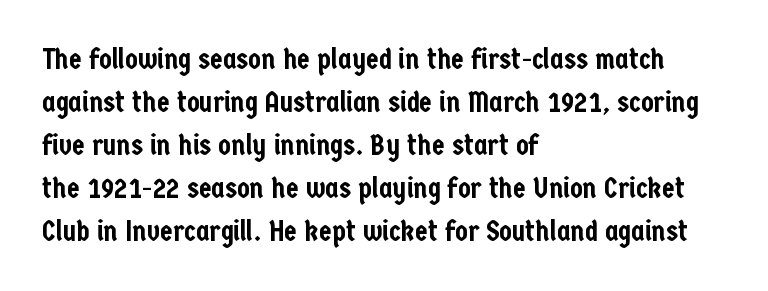
Q: Is the text italic (slanted)? A: No, it is upright.
Q: Is the typeface a serif or a sans-serif typeface? A: Sans-serif.
Q: Is the text underlined? A: No.
Q: How is the paragraph aligned? A: Left-aligned.
Q: Is the spacing between letters normal or unusually wide? A: Normal.
Q: Is the spacing between lines tight, normal or loose? A: Normal.
Q: Width (condensed, normal, or wide)? A: Condensed.
Q: Stroke contrast? A: Low.
Q: x-height? A: Medium.
Q: Monospaced? A: No.
